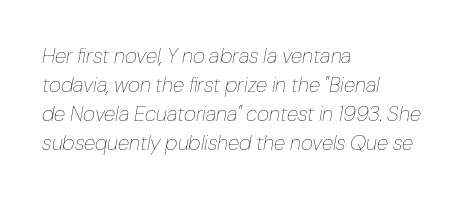
Q: Is the text bold? A: No.
Q: Is the text italic (slanted)? A: Yes, it leans right by about 10 degrees.
Q: Is the text underlined? A: No.
Q: How is the paragraph aligned? A: Left-aligned.
Q: Is the spacing between letters normal or unusually wide? A: Normal.
Q: Is the spacing between lines tight, normal or loose? A: Normal.
